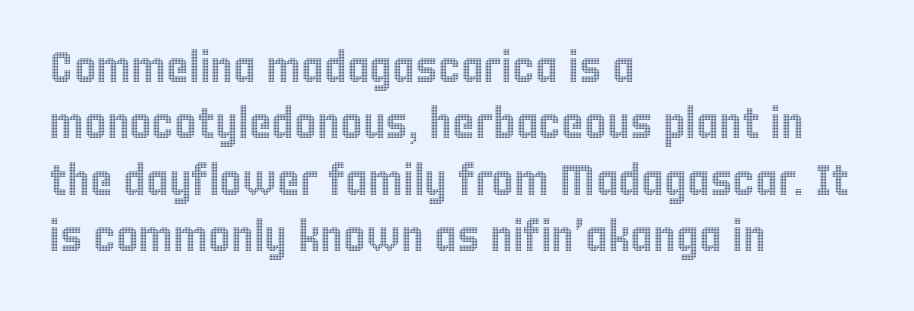
Q: Is the text italic (slanted)? A: No, it is upright.
Q: Is the text underlined? A: No.
Q: How is the paragraph aligned? A: Left-aligned.
Q: Is the spacing between letters normal or unusually wide? A: Normal.
Q: Is the spacing between lines tight, normal or loose? A: Normal.
Q: Width (condensed, normal, or wide)? A: Condensed.
Q: x-height? A: Large.
Q: Monospaced? A: No.
